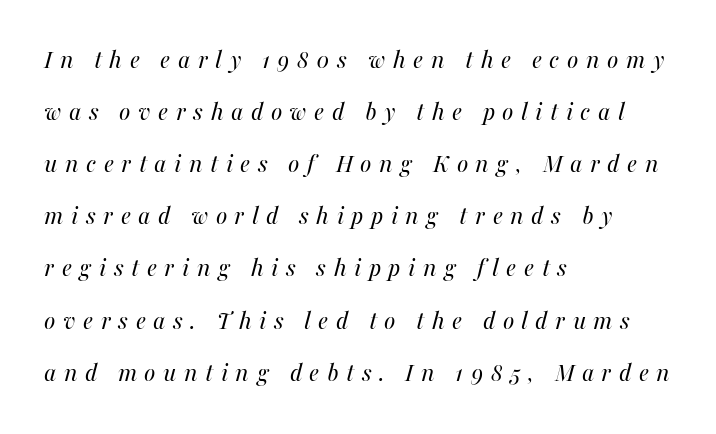
The tracking jumps out immediately: characters are airy and widely separated. The words here are not underlined. Left-aligned paragraph, ragged on the right. In terms of leading, this rendering errs on the spacious side. Yep, that's italic — everything's leaning.
